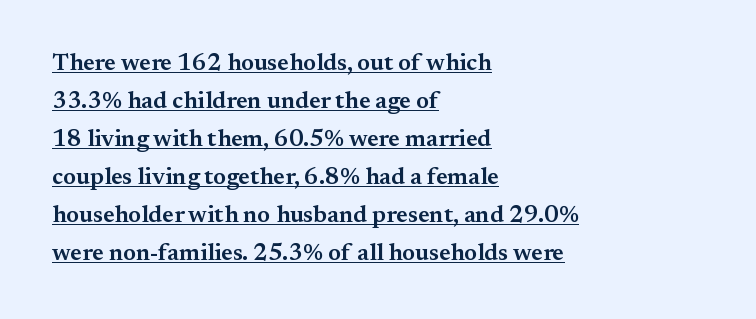
The image shows 24 px text type, upright; set left-aligned, normal line spacing (1.58x), normal letter spacing, underlined.
